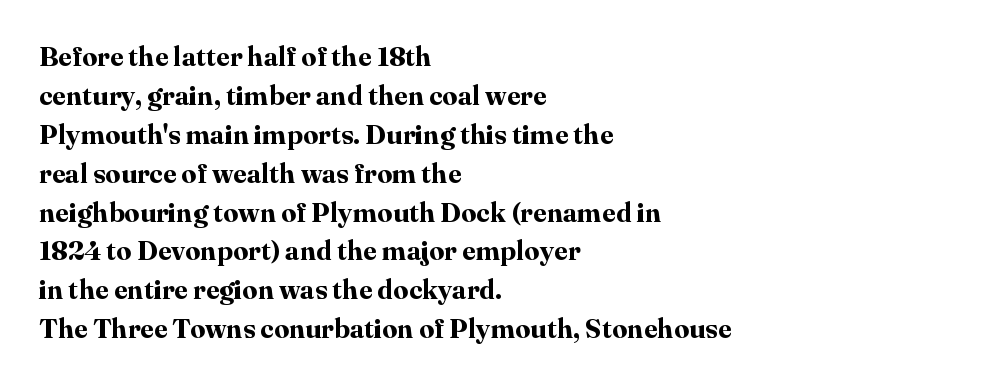
Q: Is the text bold? A: Yes.
Q: Is the text italic (slanted)? A: No, it is upright.
Q: Is the text underlined? A: No.
Q: How is the paragraph aligned? A: Left-aligned.
Q: Is the spacing between letters normal or unusually wide? A: Normal.
Q: Is the spacing between lines tight, normal or loose? A: Normal.
